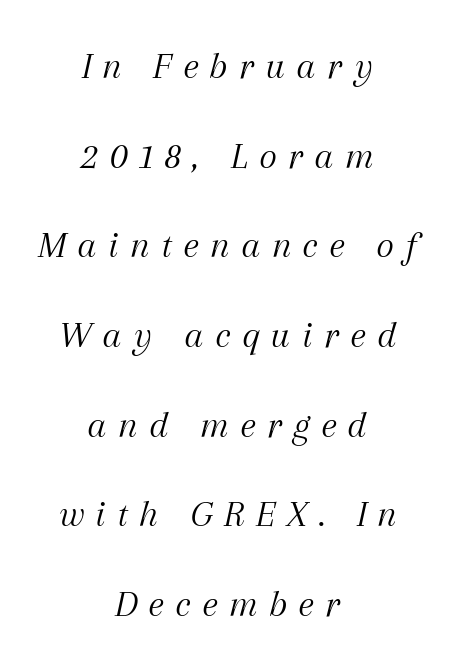
{"serif": "yes", "italic": "yes", "lean": "right", "slant_degrees": 12, "bold": "no", "weight": "light", "width": "normal", "stroke_contrast": "medium", "x_height": "medium", "monospaced": "no", "underline": "no", "align": "center", "line_spacing": "loose", "line_spacing_ratio": 2.3, "letter_spacing": "wide", "letter_spacing_em": 0.27, "glyph_px": 39}
